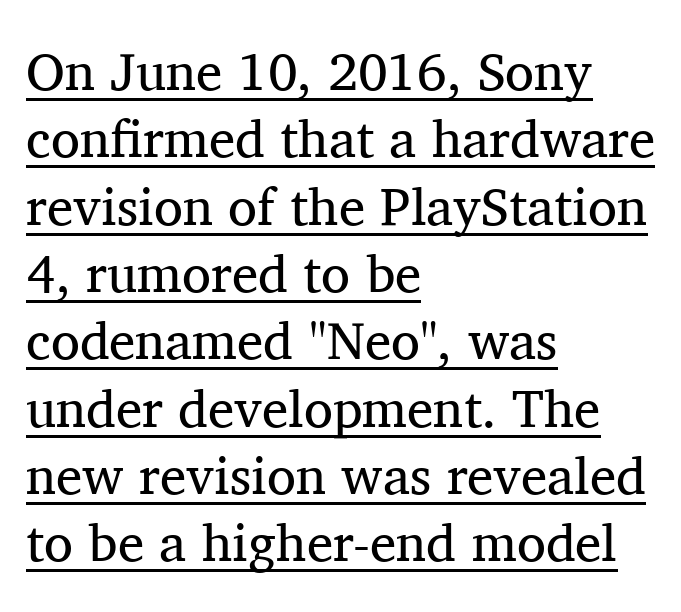
The image shows 53 px regular-weight serif type, upright; set left-aligned, normal line spacing (1.27x), normal letter spacing, underlined; medium stroke contrast and a medium x-height.
